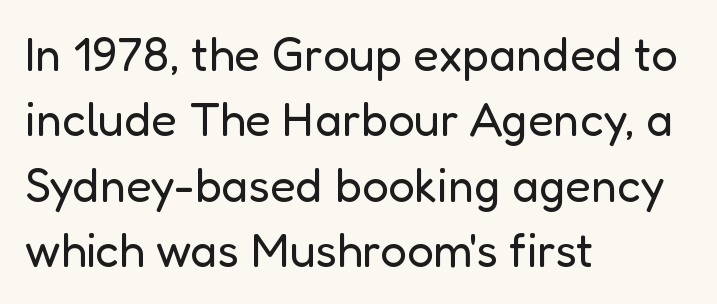
{"serif": "no", "italic": "no", "bold": "no", "weight": "regular", "width": "normal", "stroke_contrast": "low", "x_height": "medium", "monospaced": "no", "underline": "no", "align": "left", "line_spacing": "normal", "line_spacing_ratio": 1.39, "letter_spacing": "normal", "letter_spacing_em": 0.0, "glyph_px": 47}
